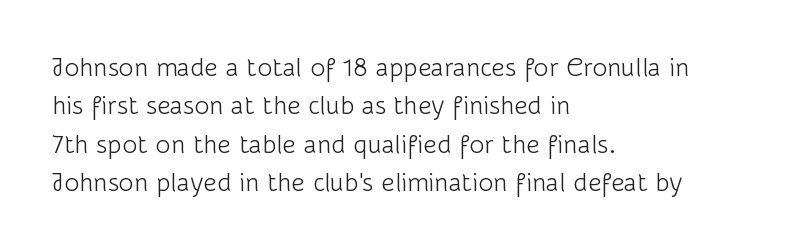
Leftover space on each line is placed entirely after the last word. The font sits on the lighter half of the weight spectrum, regular included. Here the glyphs are tracked normally, forming tight word shapes. Evenly set lines give the paragraph a standard silhouette. The area under the type is left untouched. The letters stand upright; this is a roman face.
